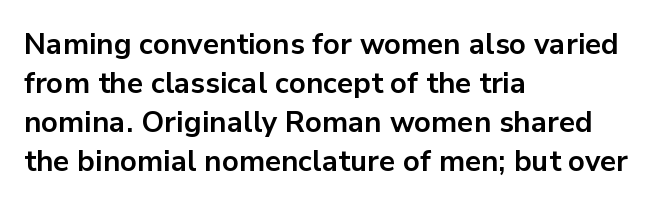
Q: Is the text bold? A: Yes.
Q: Is the text italic (slanted)? A: No, it is upright.
Q: Is the typeface a serif or a sans-serif typeface? A: Sans-serif.
Q: Is the text underlined? A: No.
Q: How is the paragraph aligned? A: Left-aligned.
Q: Is the spacing between letters normal or unusually wide? A: Normal.
Q: Is the spacing between lines tight, normal or loose? A: Normal.
Q: Width (condensed, normal, or wide)? A: Normal.
Q: Stroke contrast? A: Low.
Q: x-height? A: Medium.
Q: Monospaced? A: No.
